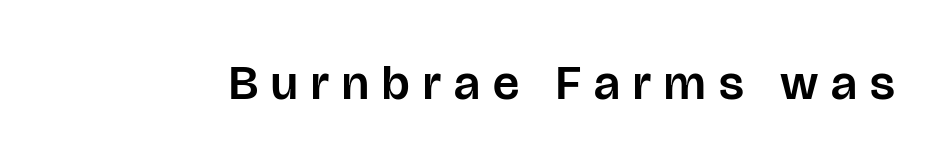
{"serif": "no", "italic": "no", "width": "normal", "stroke_contrast": "low", "x_height": "large", "monospaced": "no", "underline": "no", "letter_spacing": "wide", "letter_spacing_em": 0.27, "glyph_px": 49}
